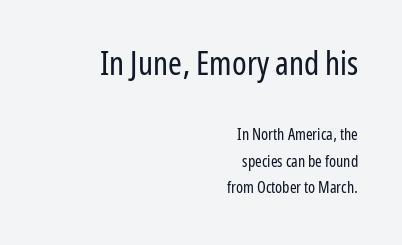
Which of the two is more prominent by size? The first, at the top. Character widths vary here, with narrow letters taking less room than wide ones. A student would call this right alignment; a typographer would say flush right, rag left. Style check: upright. Compared with typical body copy, the letter spacing here is the same. The weight would be labelled regular, book, light, or lighter still.
